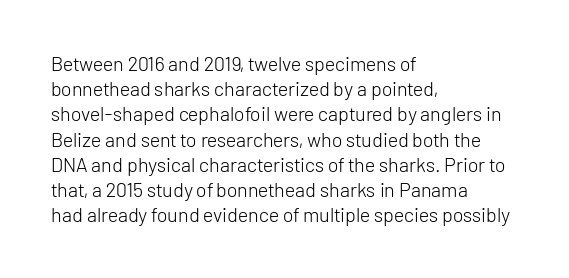
Q: Is the text bold? A: No.
Q: Is the text italic (slanted)? A: No, it is upright.
Q: Is the text underlined? A: No.
Q: How is the paragraph aligned? A: Left-aligned.
Q: Is the spacing between letters normal or unusually wide? A: Normal.
Q: Is the spacing between lines tight, normal or loose? A: Normal.
